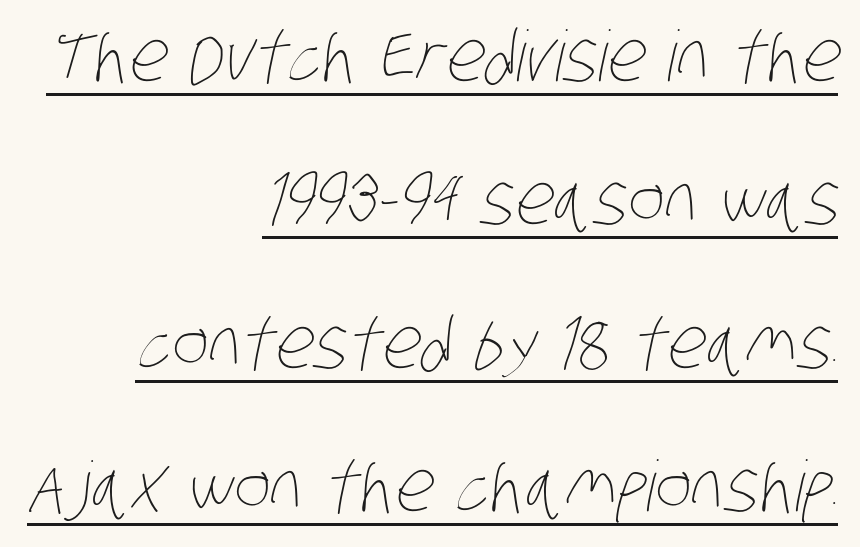
Does a line run under the words? Yes, clearly. The designer dialed line spacing up above the default. Weight class: somewhere from thin through regular. Character widths vary here, with narrow letters taking less room than wide ones.
